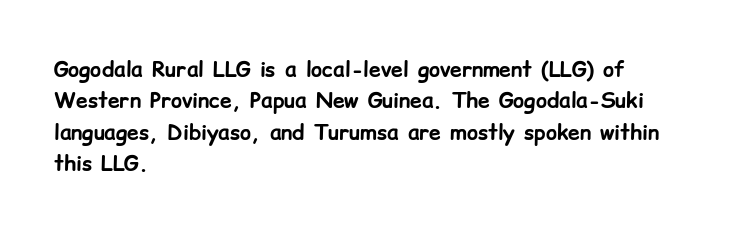
The image shows 21 px bold type, upright; set left-aligned, normal line spacing (1.5x), normal letter spacing, not underlined.
